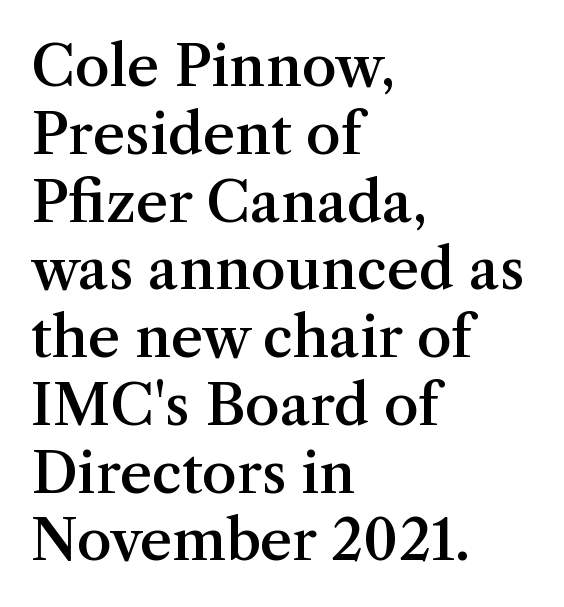
Summary of weight: moderately heavy, a semibold. This sample is left-justified, so line endings fall wherever the words run out. Looks like regular typesetting: each glyph gets only the width it needs. Anything drawn beneath the words? Only blank space. What stands out about the letter spacing? Nothing — it is the standard amount. The passage shown is typeset with a serif family.
